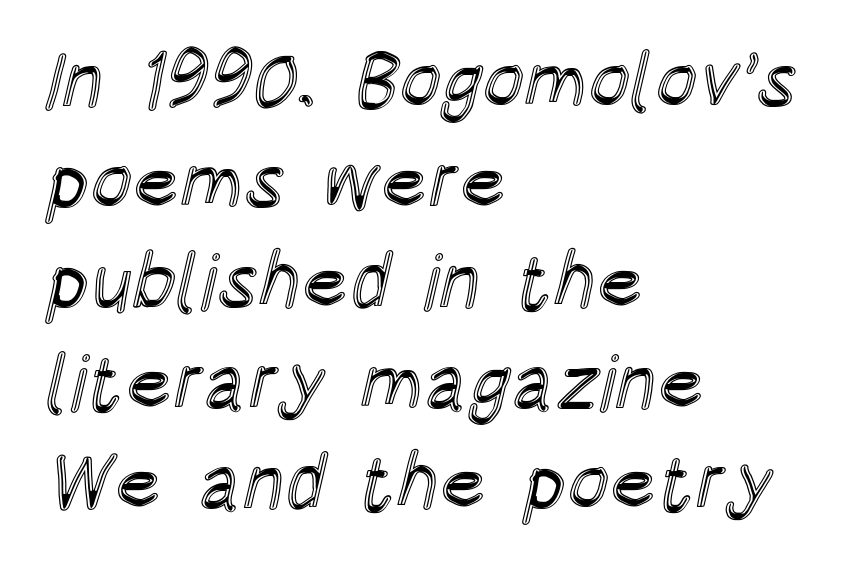
The baseline area is clear. The lines in this sample share a left origin and differ only in where they stop. A typesetter would call this proportional, since set widths differ per character. This sample keeps an unexceptional amount of space between lines.
